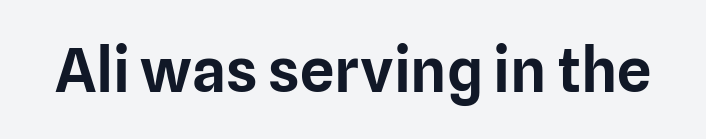
{"serif": "no", "italic": "no", "width": "normal", "stroke_contrast": "low", "x_height": "medium", "monospaced": "no", "underline": "no", "letter_spacing": "normal", "letter_spacing_em": 0.0, "glyph_px": 61}
